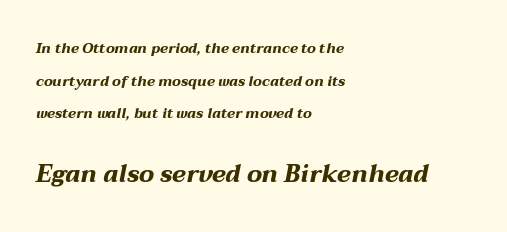
Q: Is the text bold? A: Yes.
Q: Is the text italic (slanted)? A: Yes, it leans right by about 12 degrees.
Q: Is the text underlined? A: No.
Q: How is the paragraph aligned? A: Left-aligned.
Q: Is the spacing between letters normal or unusually wide? A: Normal.
Q: Is the spacing between lines tight, normal or loose? A: Loose.
Q: Which block of text is set in a larger size, the first (top) or the second (bottom)? A: The second (bottom) one.
